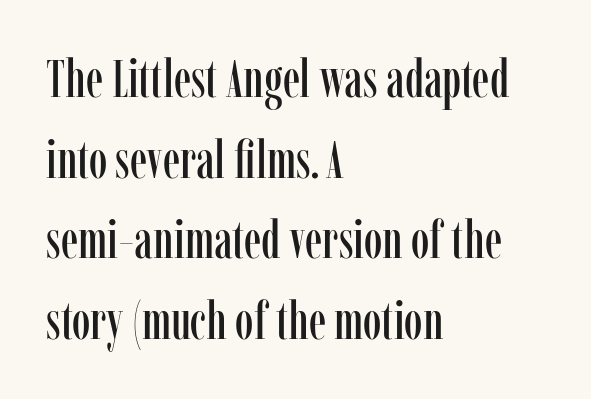
Q: Is the text italic (slanted)? A: No, it is upright.
Q: Is the typeface a serif or a sans-serif typeface? A: Serif.
Q: Is the text underlined? A: No.
Q: How is the paragraph aligned? A: Left-aligned.
Q: Is the spacing between letters normal or unusually wide? A: Normal.
Q: Is the spacing between lines tight, normal or loose? A: Normal.
Q: Width (condensed, normal, or wide)? A: Condensed.
Q: Stroke contrast? A: Low.
Q: x-height? A: Medium.
Q: Monospaced? A: No.
